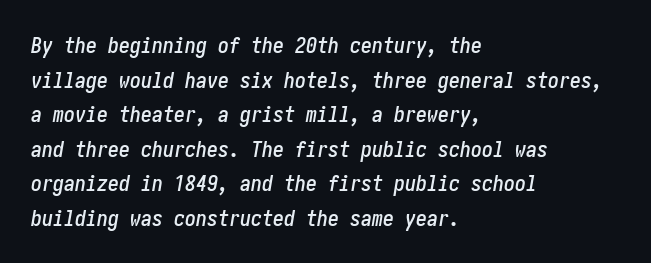
{"italic": "yes", "lean": "right", "slant_degrees": 10, "underline": "no", "align": "left", "line_spacing": "normal", "line_spacing_ratio": 1.57, "letter_spacing": "normal", "letter_spacing_em": 0.0, "glyph_px": 22}
